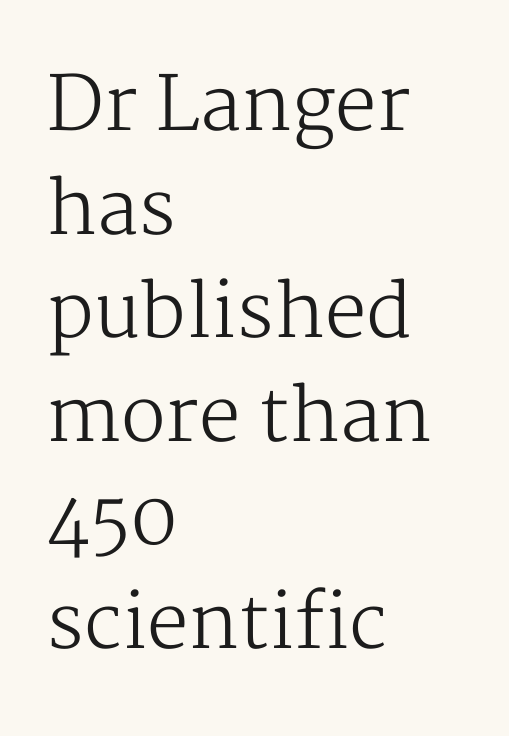
The image shows 74 px regular-weight serif type, upright; set left-aligned, normal line spacing (1.4x), normal letter spacing, not underlined; medium stroke contrast and a medium x-height.
